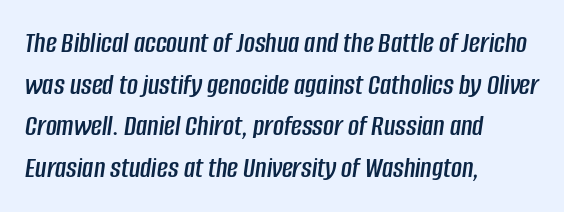
{"italic": "yes", "lean": "right", "slant_degrees": 8, "width": "condensed", "stroke_contrast": "low", "x_height": "large", "monospaced": "no", "underline": "no", "align": "left", "line_spacing": "normal", "line_spacing_ratio": 1.39, "letter_spacing": "normal", "letter_spacing_em": 0.0, "glyph_px": 30}
